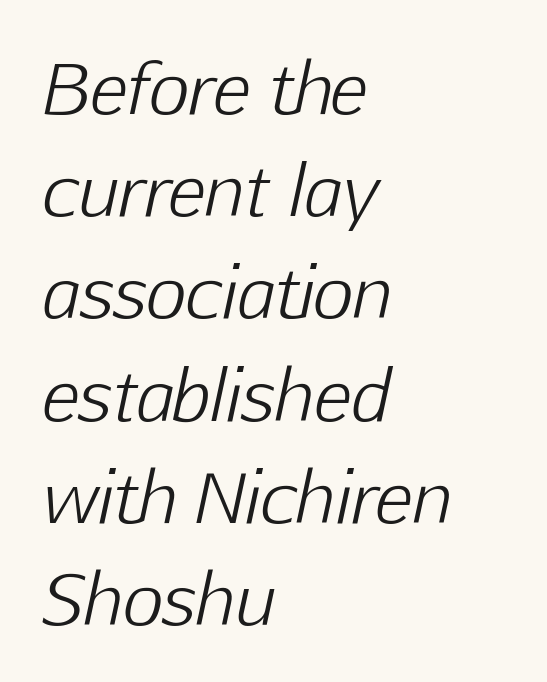
{"italic": "yes", "lean": "right", "slant_degrees": 12, "bold": "no", "weight": "light", "width": "normal", "stroke_contrast": "low", "x_height": "medium", "monospaced": "no", "underline": "no", "align": "left", "line_spacing": "normal", "line_spacing_ratio": 1.46, "letter_spacing": "normal", "letter_spacing_em": 0.0, "glyph_px": 70}
